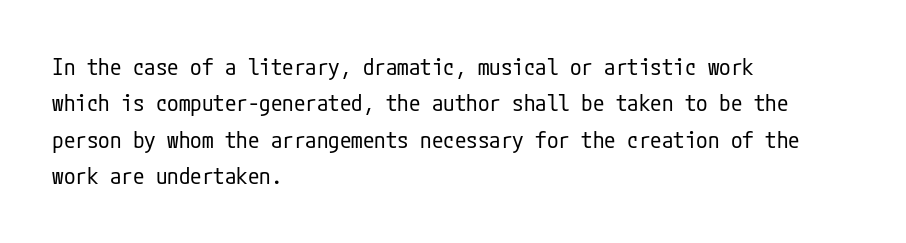
Compared with typical paragraphs, the rows here are spaced about the same. The letterforms sit at book weight or below. Ascenders rise straight up at ninety degrees. The lines are quadded left. Check the space under the baseline: it is left empty. Tracking value appears to be zero — textbook default spacing.
